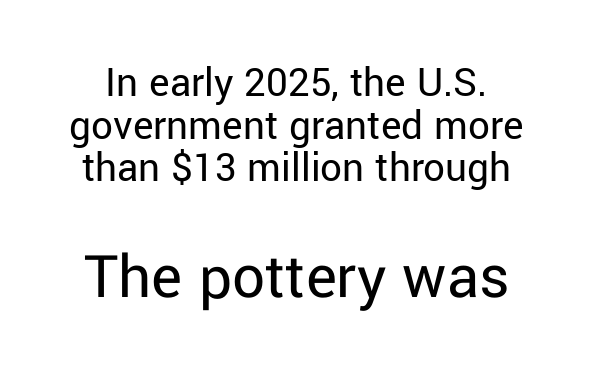
Glyph-to-glyph distance matches everyday printed text. Whoever set this made the second block the dominant, larger element. These lines are composed in type without serifs. Heaviness? Minimal to ordinary, like unemphasized prose. These lines are rendered in a variable-pitch font.
